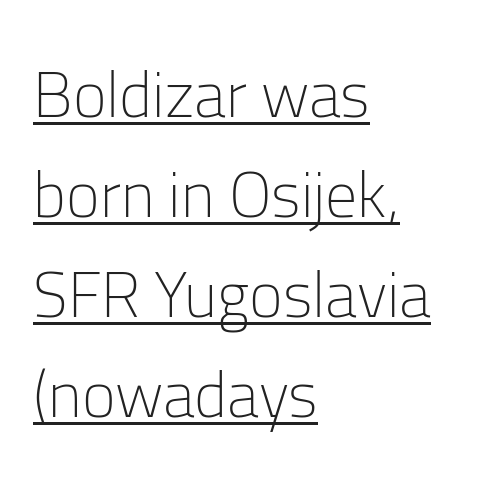
You can see a thin bar hugging the bottom of the glyphs. The characters display no serif detailing; their extremities are plain. Nobody touched the tracking dial on this one. A light-to-regular cut is what we see here.
